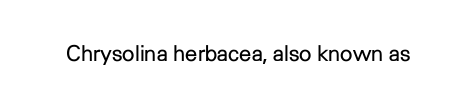
The space directly below the letters is spotless. Quick note: not italic, upright. The line texture is even and compact thanks to regular tracking. These glyphs show unthickened strokes, regular width or finer.
